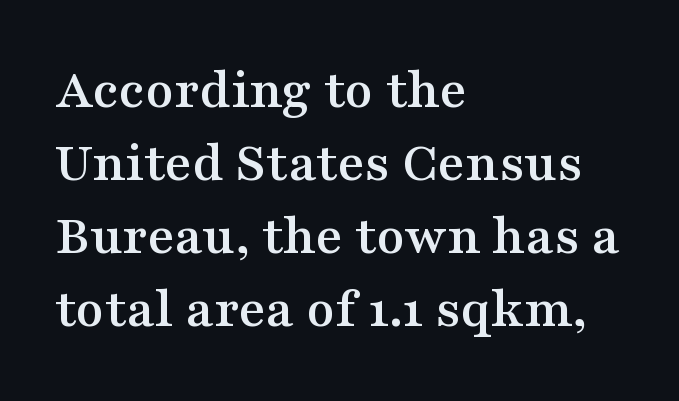
The letters stand straight up with perfectly vertical stems. Left-aligned paragraph, ragged on the right. Compared with typical body copy, the letter spacing here is the same. Descenders are the only things crossing below the line. Small tapered or slab feet sit at the stroke ends, so this counts as serif. Students, observe: this is what conventionally led text looks like.
